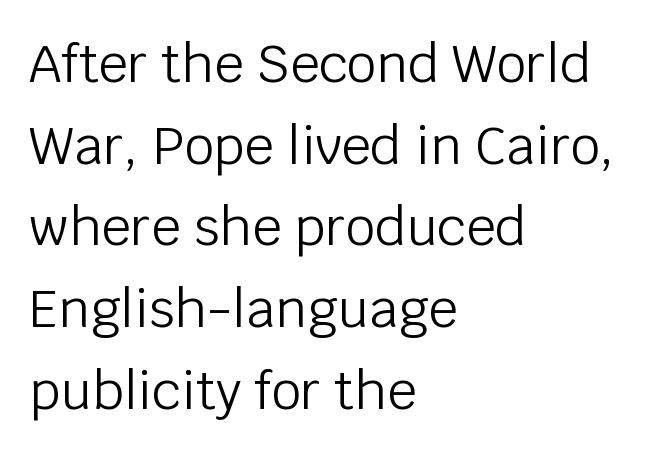
The image shows 52 px light sans-serif type, upright; set left-aligned, normal line spacing (1.57x), normal letter spacing, not underlined; low stroke contrast and a large x-height.
